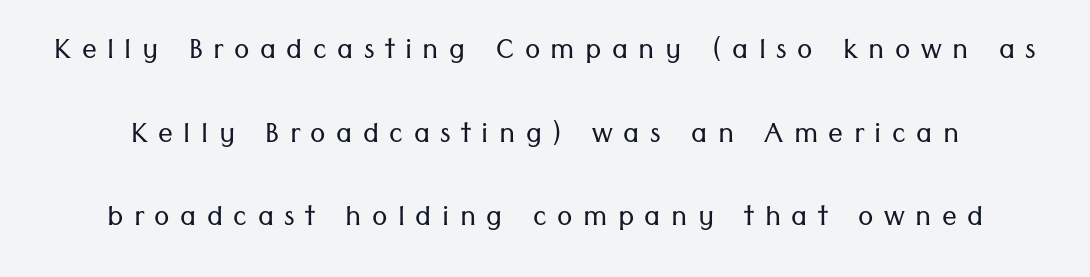
Q: Is the text bold? A: No.
Q: Is the text italic (slanted)? A: No, it is upright.
Q: Is the typeface a serif or a sans-serif typeface? A: Sans-serif.
Q: Is the text underlined? A: No.
Q: How is the paragraph aligned? A: Centered.
Q: Is the spacing between letters normal or unusually wide? A: Unusually wide.
Q: Is the spacing between lines tight, normal or loose? A: Loose.
Q: Width (condensed, normal, or wide)? A: Normal.
Q: Stroke contrast? A: Low.
Q: x-height? A: Medium.
Q: Monospaced? A: No.
